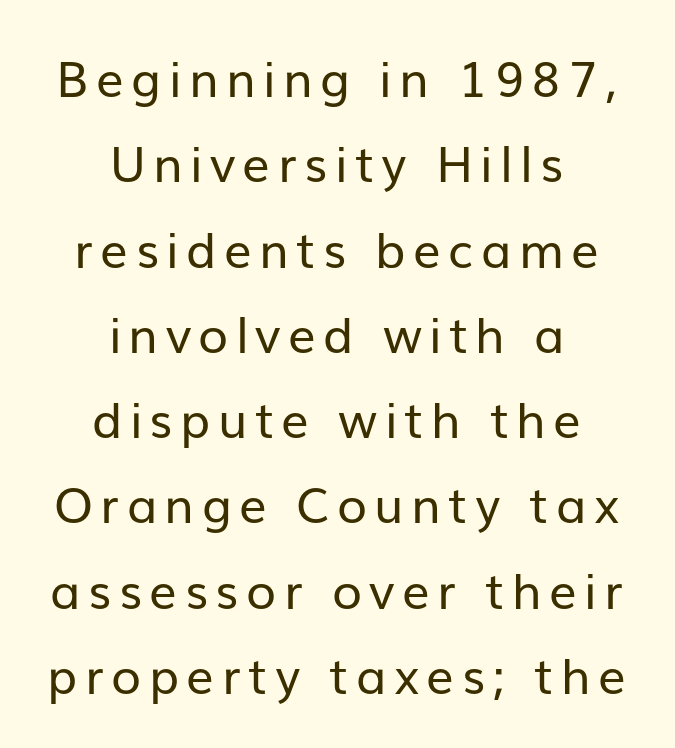
This reads as an unemphasized weight, regular at the heaviest. Each letter's strokes conclude bluntly, with no projecting serifs. The specimen omits any rule beneath the text block's lines. Note the varied advance widths — an 'i' is clearly narrower than an 'm'. Line starts and ends both wander, symmetrically. These lines were composed using upright roman letters.
